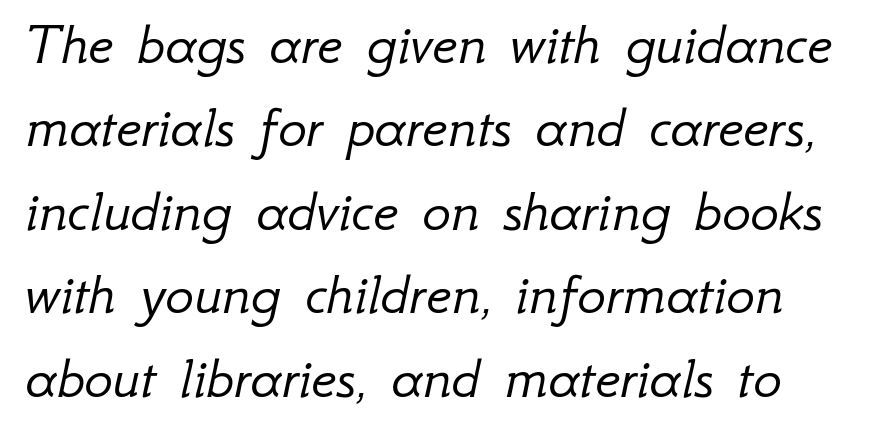
Q: Is the text bold? A: No.
Q: Is the text italic (slanted)? A: Yes, it leans right by about 12 degrees.
Q: Is the text underlined? A: No.
Q: Is the spacing between letters normal or unusually wide? A: Normal.
Q: Is the spacing between lines tight, normal or loose? A: Normal.
Q: Width (condensed, normal, or wide)? A: Normal.
Q: Stroke contrast? A: Low.
Q: x-height? A: Small.
Q: Monospaced? A: No.
